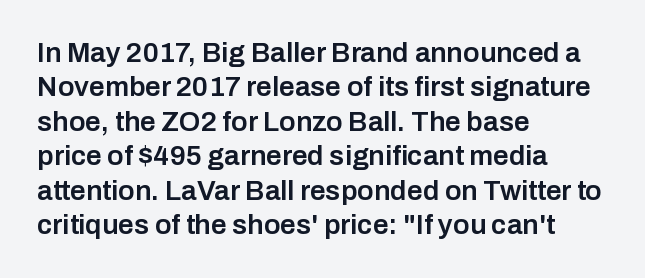
Descender tails drop into unmarked territory. The letters advance in unequal steps, a hallmark of proportional type. The passage is arranged the way most books set body copy — flush left. Are there feet on the stems? There aren't — it's a sans. Here the glyphs are tracked normally, forming tight word shapes. The lettering holds an erect, upright posture throughout.
